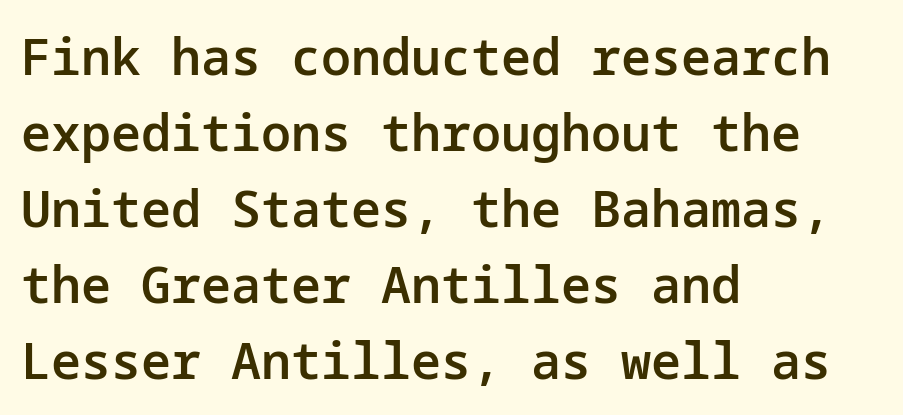
Q: Is the text bold? A: Semi-bold.
Q: Is the text italic (slanted)? A: No, it is upright.
Q: Is the typeface a serif or a sans-serif typeface? A: Sans-serif.
Q: Is the text underlined? A: No.
Q: How is the paragraph aligned? A: Left-aligned.
Q: Is the spacing between letters normal or unusually wide? A: Normal.
Q: Is the spacing between lines tight, normal or loose? A: Normal.
Q: Width (condensed, normal, or wide)? A: Normal.
Q: Stroke contrast? A: Low.
Q: x-height? A: Medium.
